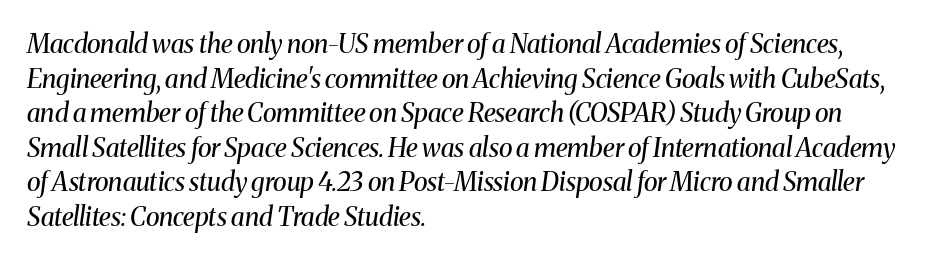
Plain, unruled lines of type. Is the type slanted? Yes — the strokes lean at a clear angle. Vertical stems look standard width or narrower in stroke. This rendering uses left alignment, leaving the right contour irregular.
